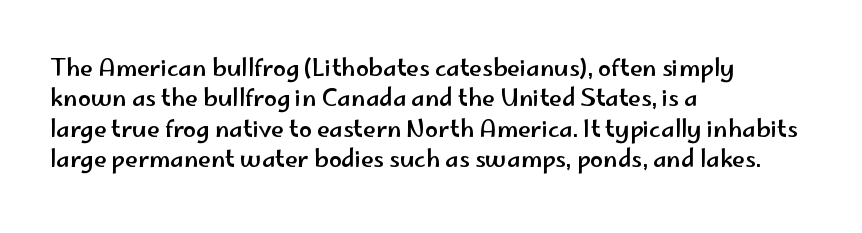
The face used here is rendered with its standard letterfit. These lines are set flush left with a ragged right edge. The glyphs are unaccompanied by any horizontal stroke below them. Normally led — the rows are evenly, conventionally spaced. Do the letters lean? They stand straight.
